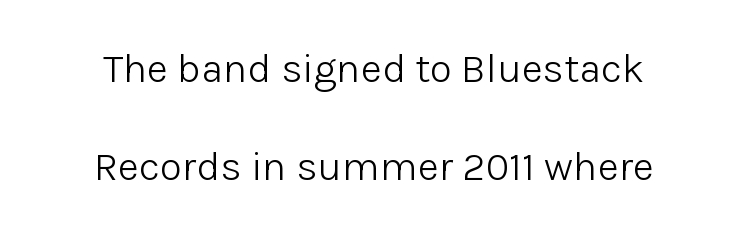
A typesetter would call this proportional, since set widths differ per character. Honestly, the rows look like they've been pulled way apart. The glyphs are unaccompanied by any horizontal stroke below them. The rendering positions every line midway between the sides. Designer's note — italics off, roman on. Counters stay open thanks to moderate or lighter strokes.
